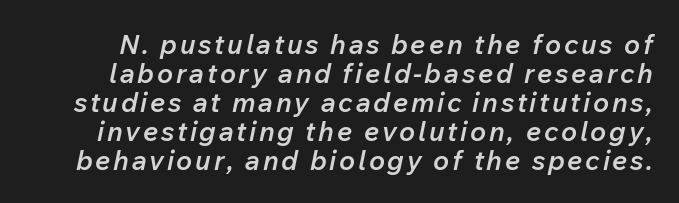
{"italic": "yes", "lean": "right", "slant_degrees": 12, "bold": "semi", "underline": "no", "line_spacing": "tight", "line_spacing_ratio": 1.07, "glyph_px": 27}
